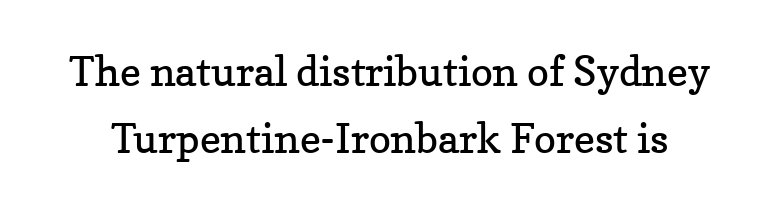
{"serif": "yes", "italic": "no", "bold": "no", "weight": "regular", "width": "normal", "stroke_contrast": "low", "x_height": "medium", "monospaced": "no", "underline": "no", "line_spacing": "normal", "line_spacing_ratio": 1.64, "letter_spacing": "normal", "letter_spacing_em": 0.0, "glyph_px": 41}
